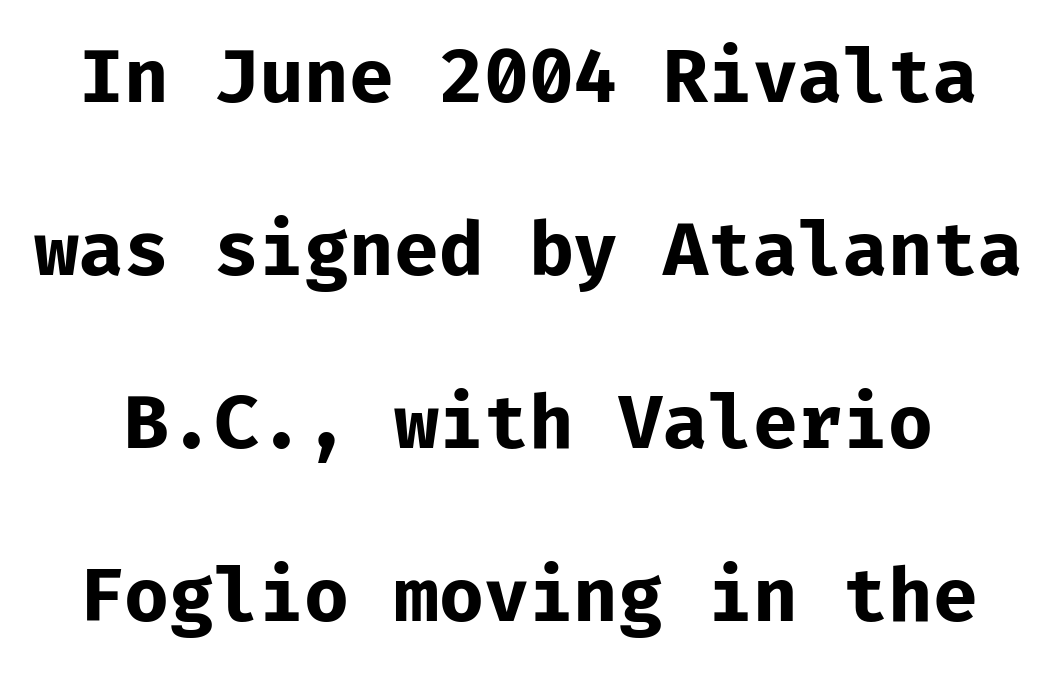
Q: Is the text bold? A: Yes.
Q: Is the text italic (slanted)? A: No, it is upright.
Q: Is the typeface a serif or a sans-serif typeface? A: Sans-serif.
Q: Is the text underlined? A: No.
Q: Is the spacing between letters normal or unusually wide? A: Normal.
Q: Is the spacing between lines tight, normal or loose? A: Loose.
Q: Width (condensed, normal, or wide)? A: Normal.
Q: Stroke contrast? A: Low.
Q: x-height? A: Medium.
